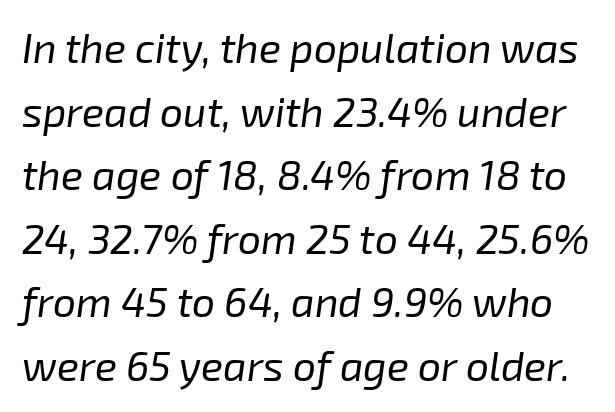
The image shows 41 px regular-weight type, italic (leaning right); set normal line spacing (1.55x), normal letter spacing, not underlined; low stroke contrast and a medium x-height.
